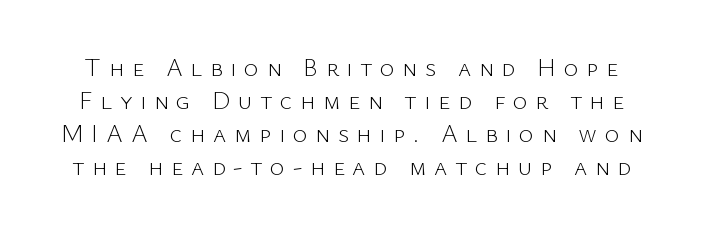
{"italic": "no", "bold": "no", "underline": "no", "line_spacing": "normal", "line_spacing_ratio": 1.32, "letter_spacing": "wide", "letter_spacing_em": 0.31, "glyph_px": 25}
